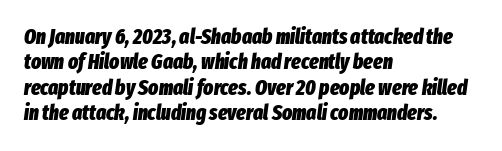
Q: Is the text bold? A: Yes.
Q: Is the text italic (slanted)? A: Yes, it leans right by about 8 degrees.
Q: Is the text underlined? A: No.
Q: How is the paragraph aligned? A: Left-aligned.
Q: Is the spacing between letters normal or unusually wide? A: Normal.
